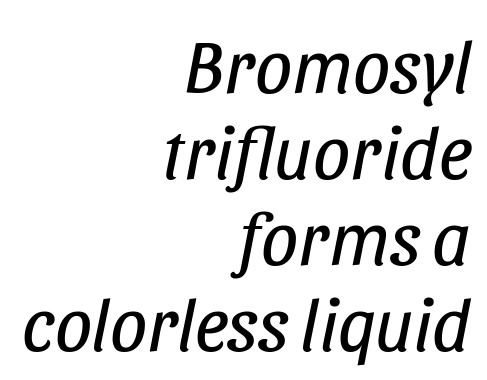
Q: Is the text bold? A: No.
Q: Is the text italic (slanted)? A: Yes, it leans right by about 11 degrees.
Q: Is the text underlined? A: No.
Q: How is the paragraph aligned? A: Right-aligned.
Q: Is the spacing between letters normal or unusually wide? A: Normal.
Q: Width (condensed, normal, or wide)? A: Condensed.
Q: Stroke contrast? A: Low.
Q: x-height? A: Large.
Q: Monospaced? A: No.
